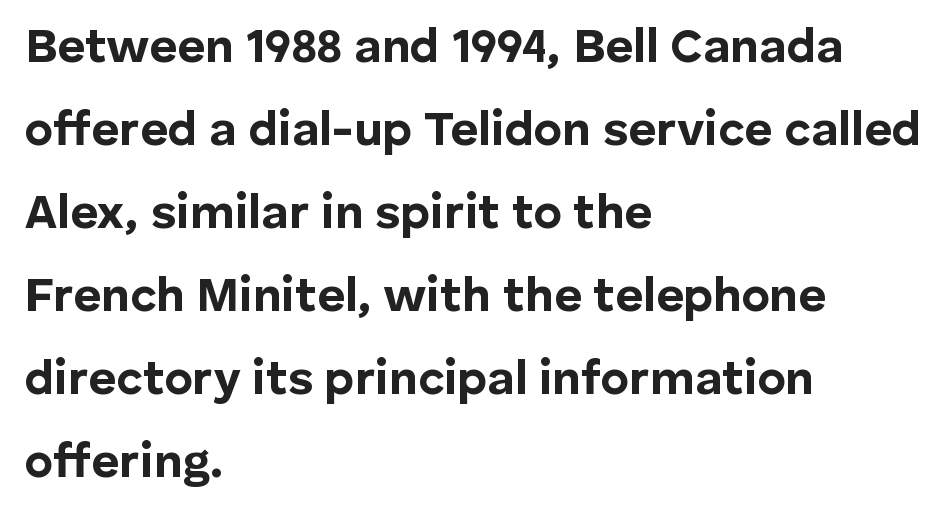
The image shows 48 px bold sans-serif type, upright; set left-aligned, line spacing 1.73x, normal letter spacing, not underlined; low stroke contrast and a medium x-height.
